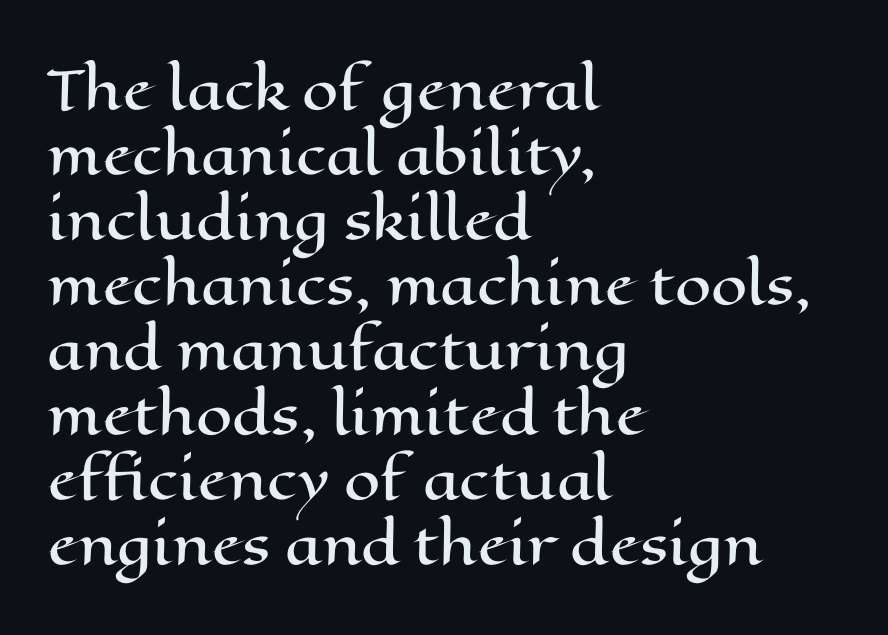
{"italic": "no", "width": "wide", "stroke_contrast": "high", "x_height": "medium", "monospaced": "no", "underline": "no", "align": "left", "line_spacing": "normal", "line_spacing_ratio": 1.25, "letter_spacing": "normal", "letter_spacing_em": 0.0, "glyph_px": 52}
